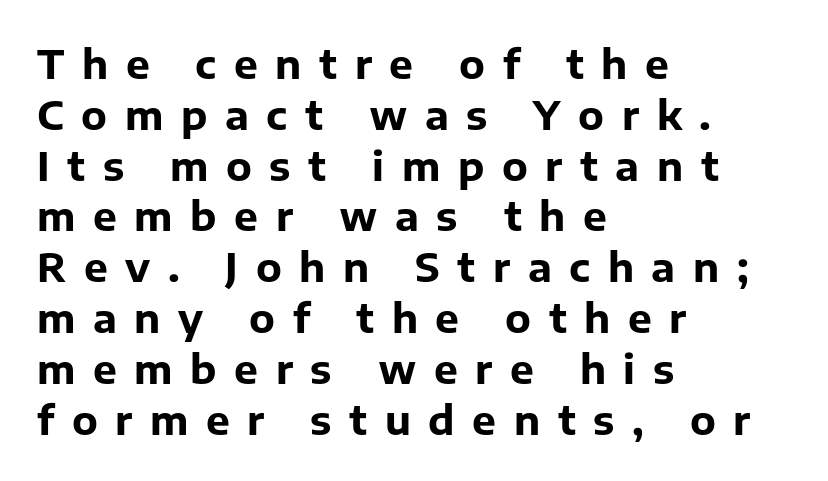
{"serif": "no", "italic": "no", "bold": "yes", "weight": "bold", "width": "normal", "stroke_contrast": "low", "x_height": "medium", "monospaced": "no", "underline": "no", "align": "left", "line_spacing": "normal", "line_spacing_ratio": 1.27, "letter_spacing": "wide", "letter_spacing_em": 0.44, "glyph_px": 40}
